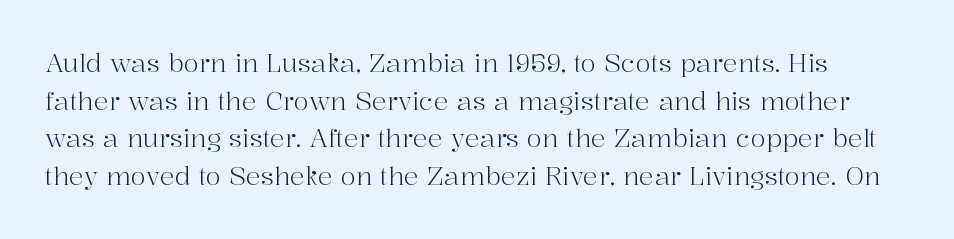
A typesetter would call this leading conventional body-copy spacing. No italicization has been applied; the sample stays upright. Characters follow at the spacing the type designer built in. Just letters on the line, the space beneath them empty. Is the type heavy? It reads as light-to-regular instead.
